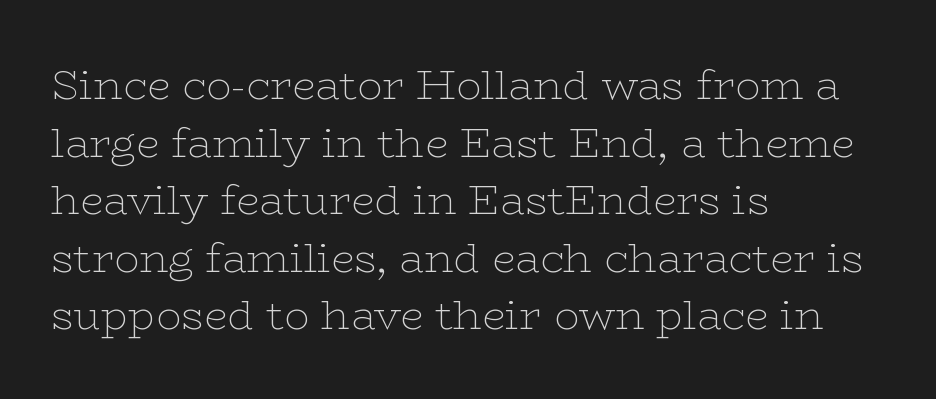
Reading down the column, the eye jumps a familiar distance to each next line. In terms of letterspacing, this is plain default setting. The passage shown is typed in a proportional face where columns would drift. The typography opts for an upright posture over an oblique one.
